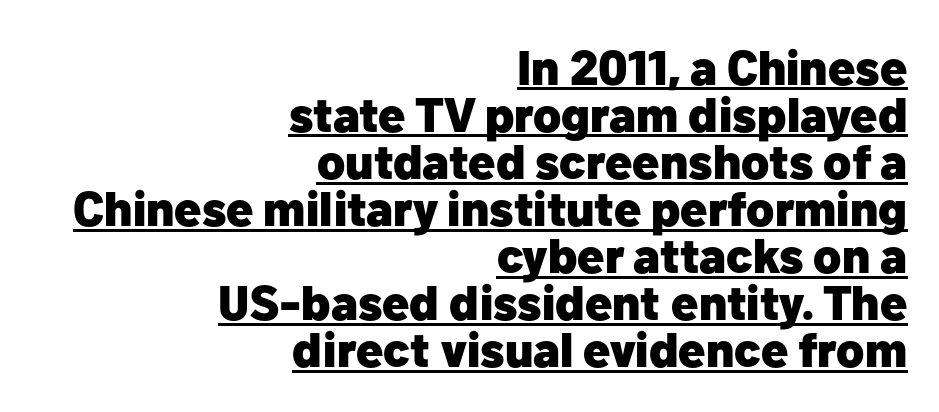
{"serif": "no", "italic": "no", "bold": "yes", "weight": "heavy", "width": "normal", "stroke_contrast": "low", "x_height": "medium", "monospaced": "no", "underline": "yes", "align": "right", "line_spacing": "tight", "line_spacing_ratio": 0.96, "letter_spacing": "normal", "letter_spacing_em": 0.0, "glyph_px": 49}
